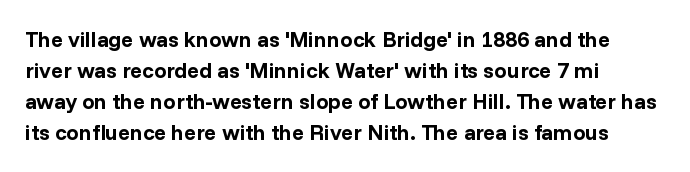
The image shows 22 px bold type, upright; set left-aligned, normal line spacing (1.41x), normal letter spacing, not underlined.
